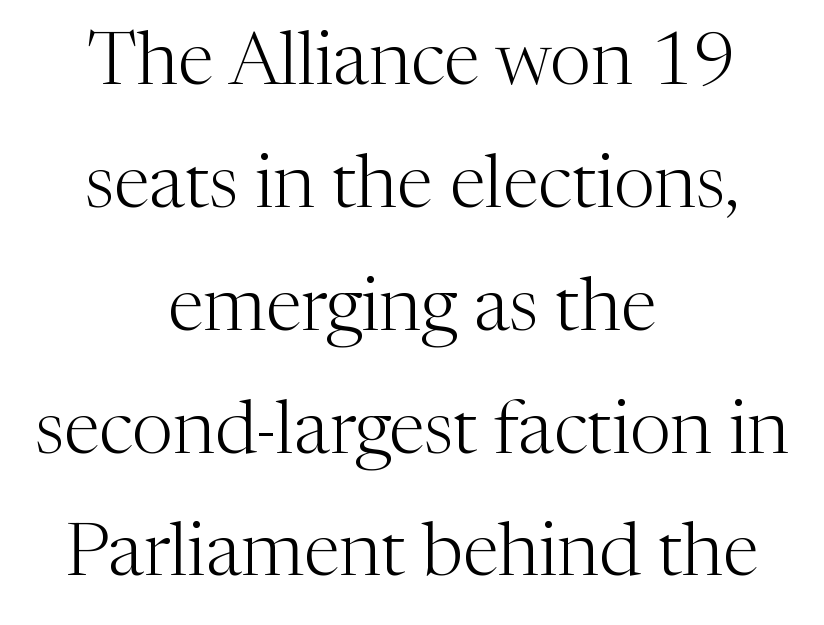
Q: Is the text bold? A: No.
Q: Is the text italic (slanted)? A: No, it is upright.
Q: Is the typeface a serif or a sans-serif typeface? A: Serif.
Q: Is the text underlined? A: No.
Q: How is the paragraph aligned? A: Centered.
Q: Is the spacing between letters normal or unusually wide? A: Normal.
Q: Is the spacing between lines tight, normal or loose? A: Normal.
Q: Width (condensed, normal, or wide)? A: Normal.
Q: Stroke contrast? A: Medium.
Q: x-height? A: Medium.
Q: Monospaced? A: No.
